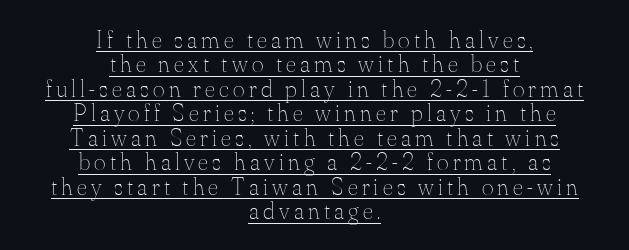
Q: Is the text bold? A: No.
Q: Is the text italic (slanted)? A: No, it is upright.
Q: Is the text underlined? A: Yes.
Q: How is the paragraph aligned? A: Centered.
Q: Is the spacing between lines tight, normal or loose? A: Tight.
